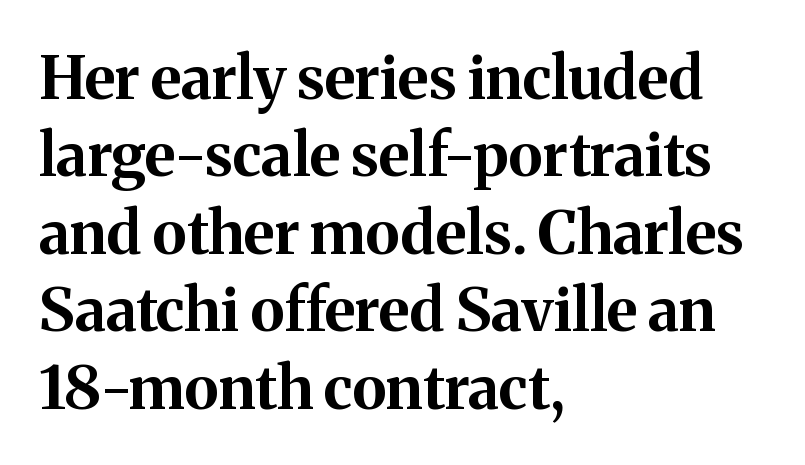
The glyphs are unaccompanied by any horizontal stroke below them. Strong, thick strokes mark this as bold type. No italicization has been applied; the sample stays upright. A normal amount of white space separates one row of letters from the next. This rendering employs a face with finishing strokes, i.e., a serif. Which margin do the lines hug? The left one — the right edge is uneven.
